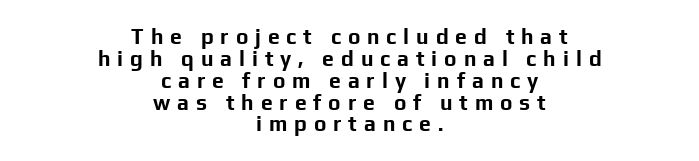
Q: Is the text bold? A: Yes.
Q: Is the text italic (slanted)? A: No, it is upright.
Q: Is the text underlined? A: No.
Q: How is the paragraph aligned? A: Centered.
Q: Is the spacing between letters normal or unusually wide? A: Unusually wide.
Q: Is the spacing between lines tight, normal or loose? A: Tight.
